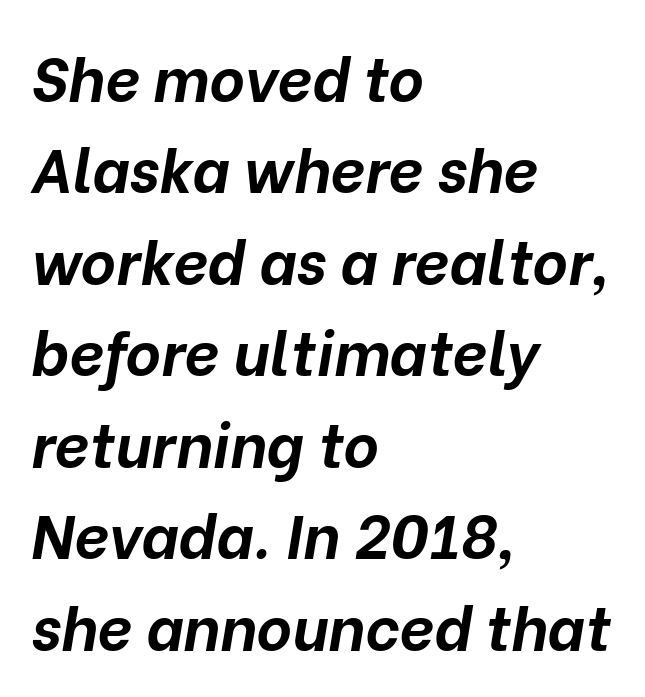
Nobody drew a line under any word here. These lines sit exactly where default settings would place them. Bold? Absolutely — the strokes are thick and heavy. There's an unmistakable incline to the writing here.
